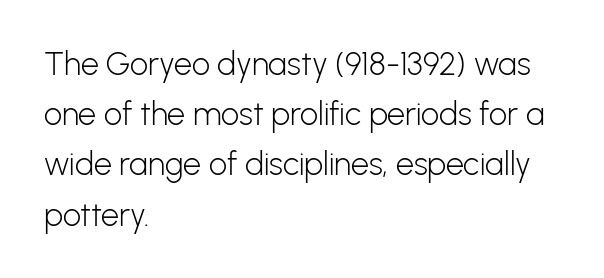
Tall strokes in this sample are plumb rather than angled. Is the block centered? No — it sits flush against the left margin. Proportional: the letters do not fall into vertical columns. The font family rendered here belongs to the sans-serif group. Underlining? Definitely not there.
